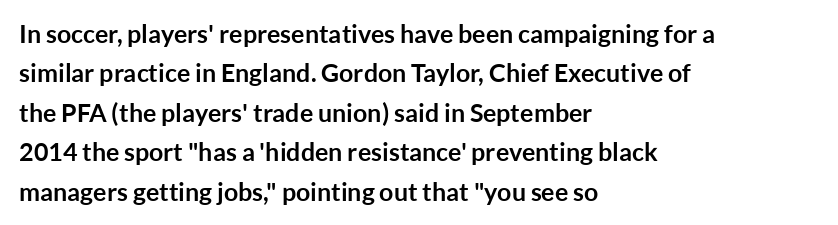
The image shows 25 px bold type, upright; set left-aligned, normal line spacing (1.58x), normal letter spacing, not underlined.
